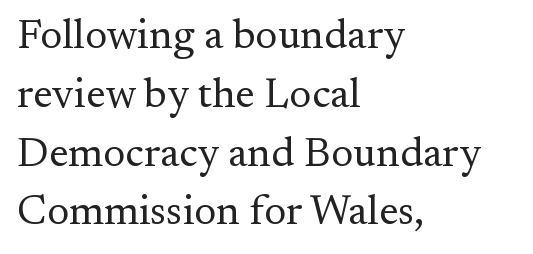
The image shows 42 px regular-weight serif type, upright; set left-aligned, normal line spacing (1.4x), normal letter spacing, not underlined; medium stroke contrast and a small x-height.
